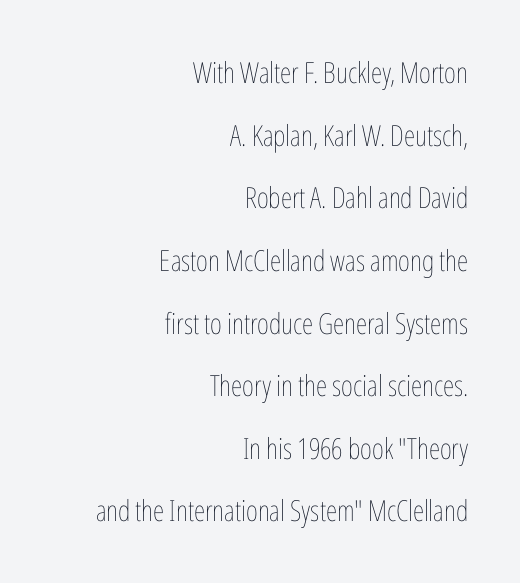
Vertical stems look standard width or narrower in stroke. Nothing unusual about the tracking: characters are spaced as the font intends. You could not count columns in this text — the font is proportionally spaced. What's the leading like? Stretched, with rows far apart. Underline: absent.
